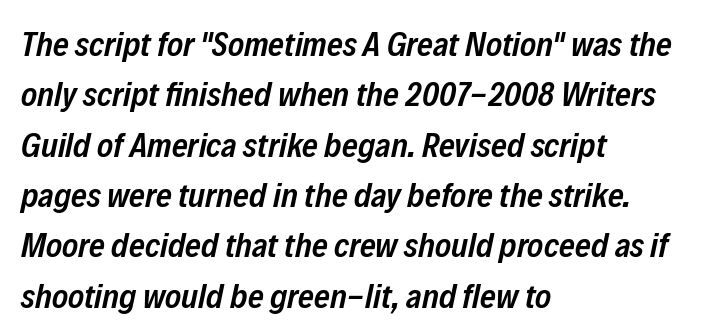
How are the letters spaced? Ordinarily, with no added tracking. The gap between lines stays unmarked. Think of a printed novel: that variable character pitch is what you see here. How would I describe the line gaps? Plain and ordinary. Short and long lines alike share a common starting point at left.
